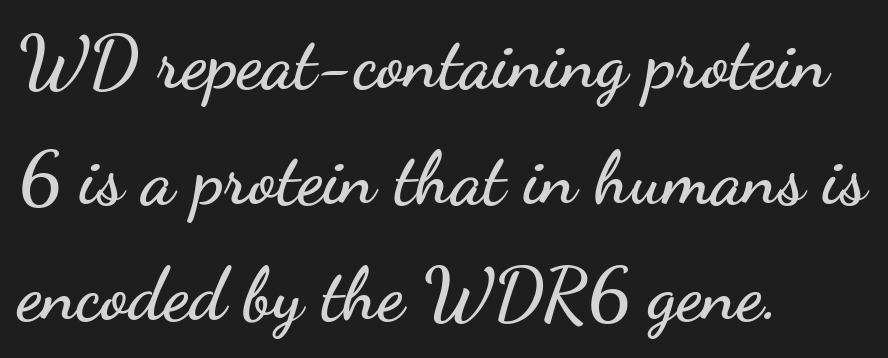
The image shows 73 px wide sans-serif type; set left-aligned, normal line spacing (1.59x), normal letter spacing, not underlined; low stroke contrast and a small x-height.
